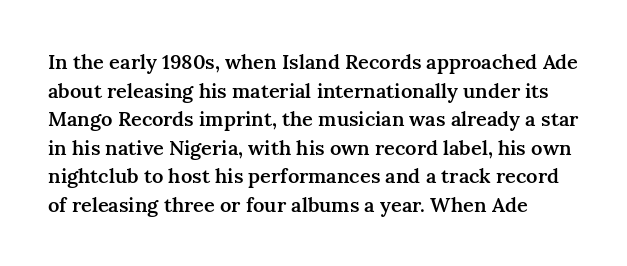
{"italic": "no", "bold": "semi", "underline": "no", "line_spacing": "normal", "line_spacing_ratio": 1.43, "letter_spacing": "normal", "letter_spacing_em": 0.0, "glyph_px": 20}
